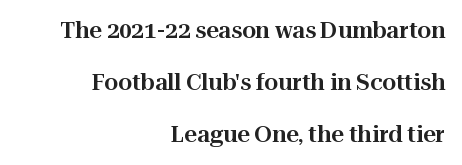
Q: Is the text italic (slanted)? A: No, it is upright.
Q: Is the text underlined? A: No.
Q: How is the paragraph aligned? A: Right-aligned.
Q: Is the spacing between letters normal or unusually wide? A: Normal.
Q: Is the spacing between lines tight, normal or loose? A: Loose.
